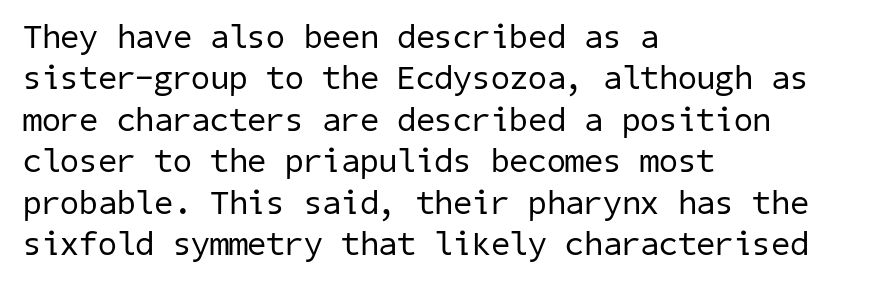
{"serif": "no", "bold": "no", "weight": "regular", "width": "normal", "stroke_contrast": "low", "x_height": "medium", "underline": "no", "align": "left", "line_spacing_ratio": 1.22, "letter_spacing": "normal", "letter_spacing_em": 0.0, "glyph_px": 34}
